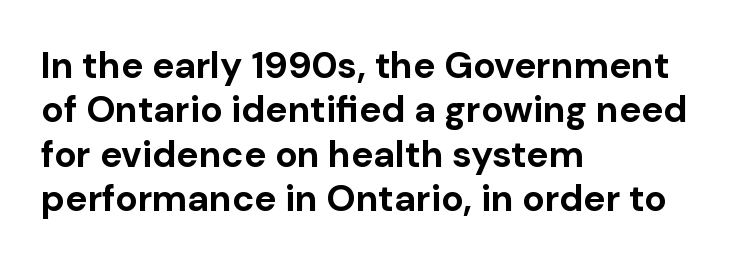
Q: Is the text bold? A: Yes.
Q: Is the text italic (slanted)? A: No, it is upright.
Q: Is the typeface a serif or a sans-serif typeface? A: Sans-serif.
Q: Is the text underlined? A: No.
Q: How is the paragraph aligned? A: Left-aligned.
Q: Is the spacing between letters normal or unusually wide? A: Normal.
Q: Width (condensed, normal, or wide)? A: Normal.
Q: Stroke contrast? A: Low.
Q: x-height? A: Medium.
Q: Monospaced? A: No.
